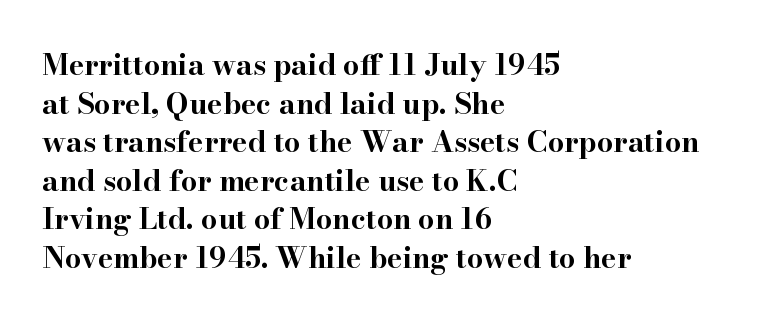
The image shows 29 px bold, wide serif type, upright; set left-aligned, normal line spacing (1.33x), normal letter spacing, not underlined; high stroke contrast and a small x-height.
